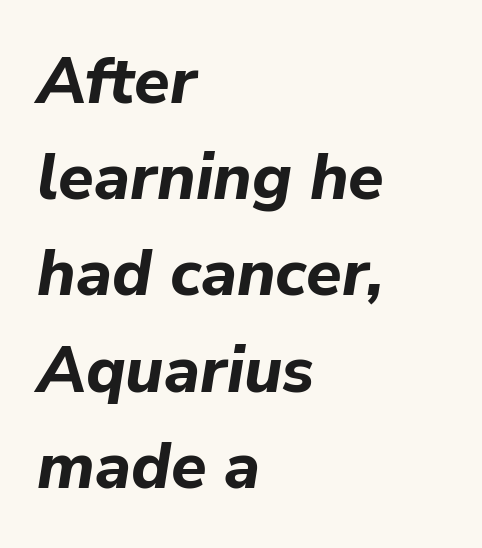
The image shows 65 px bold type, italic (leaning right); set left-aligned, normal line spacing (1.48x), normal letter spacing, not underlined; low stroke contrast and a medium x-height.
